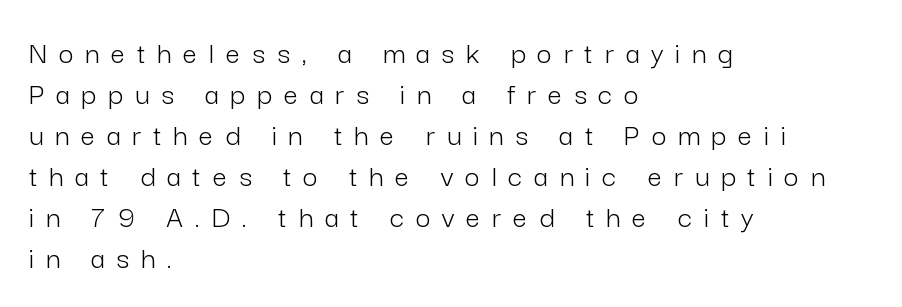
The image shows 32 px light sans-serif type, upright; set left-aligned, normal line spacing (1.28x), unusually wide letter spacing (+0.37 em), not underlined; low stroke contrast and a medium x-height.
